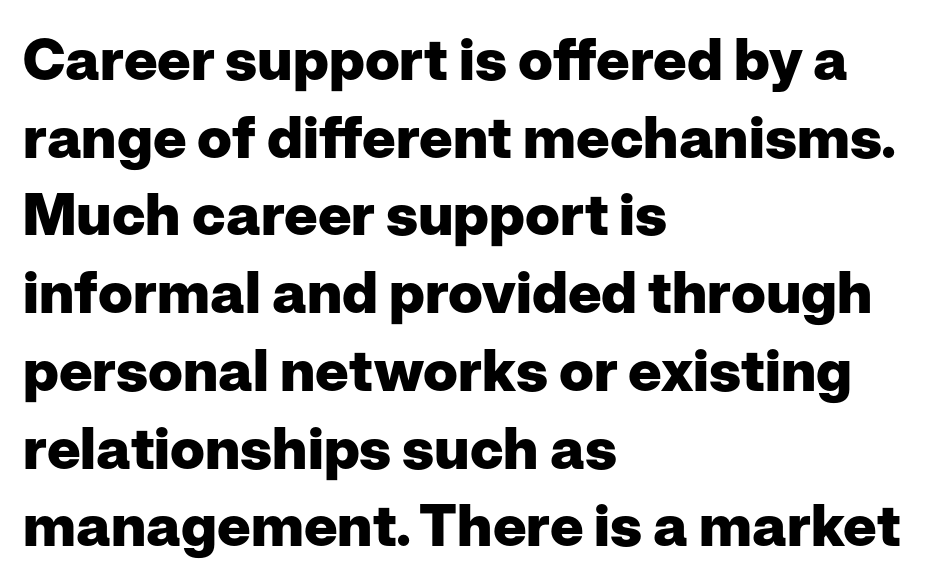
The tracking reads as untouched default to a designer's eye. This rendering uses left alignment, leaving the right contour irregular. Reading down the column, the eye jumps a familiar distance to each next line. What weight is shown? A full bold with thick strokes. A typesetter would mark this as roman, not italic.
